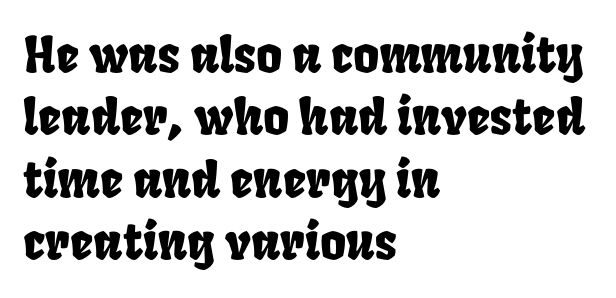
The image shows 50 px condensed type; set left-aligned, normal line spacing (1.25x), normal letter spacing, not underlined; low stroke contrast and a large x-height.
